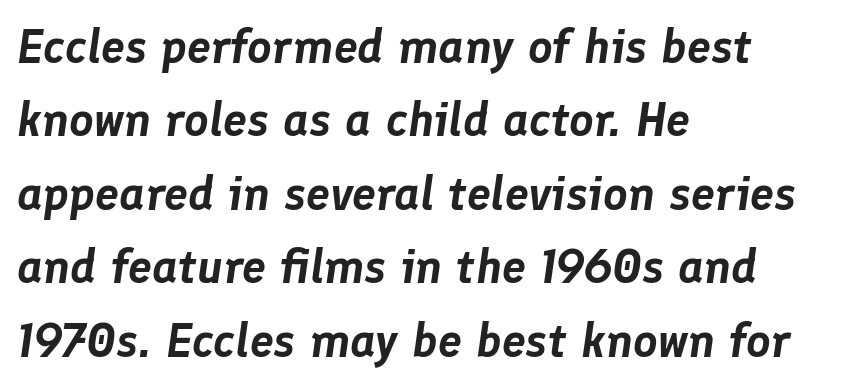
Descender tails drop into unmarked territory. In terms of letterspacing, this is plain default setting. Proportional: the letters do not fall into vertical columns. This rendering uses left alignment, leaving the right contour irregular.
